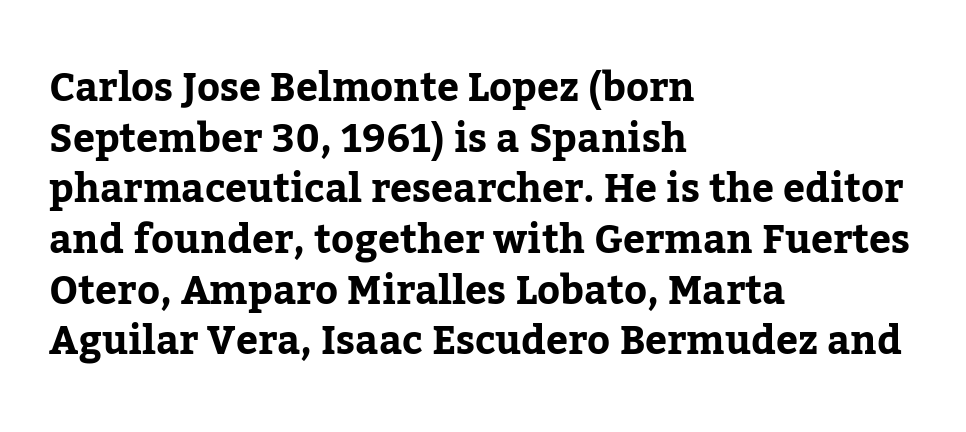
{"serif": "yes", "italic": "no", "bold": "yes", "weight": "bold", "width": "normal", "stroke_contrast": "low", "x_height": "medium", "monospaced": "no", "underline": "no", "align": "left", "line_spacing": "normal", "line_spacing_ratio": 1.3, "letter_spacing": "normal", "letter_spacing_em": 0.0, "glyph_px": 39}
